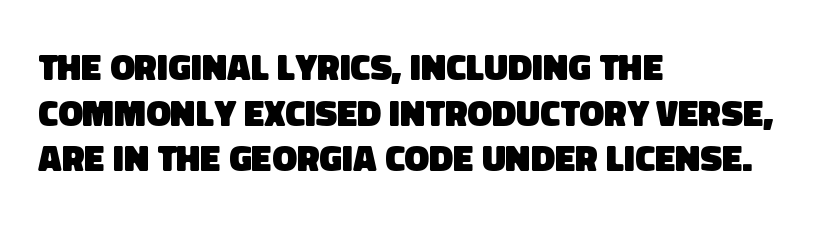
{"serif": "no", "bold": "yes", "weight": "heavy", "width": "normal", "stroke_contrast": "low", "x_height": "large", "monospaced": "no", "underline": "no", "align": "left", "line_spacing_ratio": 1.23, "letter_spacing": "normal", "letter_spacing_em": 0.0, "glyph_px": 37}
